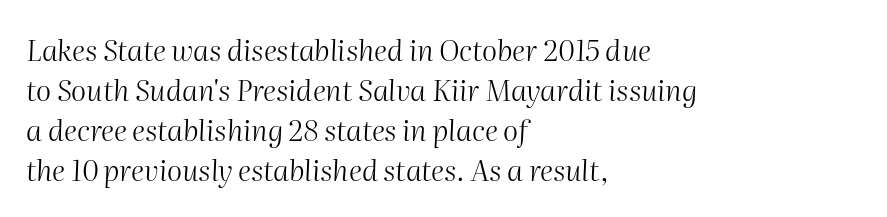
Leading matches the norm, producing a regular column. Compared with ordinary roman type, these characters are visibly tilted. No word sits above an underline. The letters look calm and open, with moderate or lighter stems. Character widths vary here, with narrow letters taking less room than wide ones. Line starts are locked; line ends wander.
